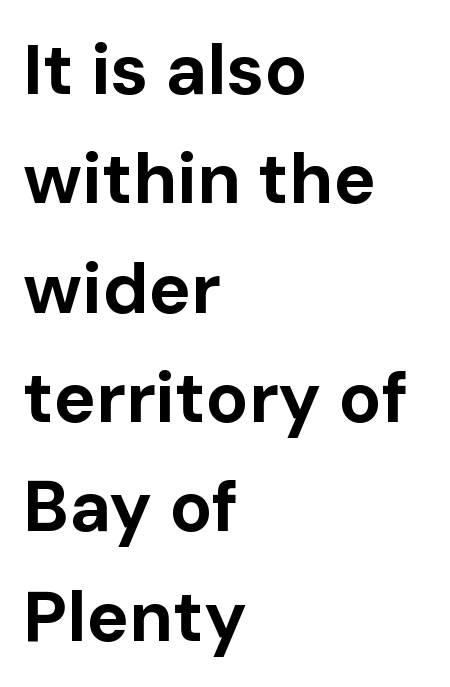
Q: Is the text bold? A: Yes.
Q: Is the text italic (slanted)? A: No, it is upright.
Q: Is the typeface a serif or a sans-serif typeface? A: Sans-serif.
Q: Is the text underlined? A: No.
Q: How is the paragraph aligned? A: Left-aligned.
Q: Is the spacing between letters normal or unusually wide? A: Normal.
Q: Is the spacing between lines tight, normal or loose? A: Normal.
Q: Width (condensed, normal, or wide)? A: Normal.
Q: Stroke contrast? A: Low.
Q: x-height? A: Medium.
Q: Monospaced? A: No.
